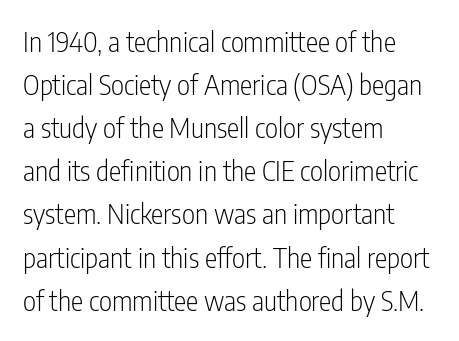
Q: Is the text bold? A: No.
Q: Is the text italic (slanted)? A: No, it is upright.
Q: Is the typeface a serif or a sans-serif typeface? A: Sans-serif.
Q: Is the text underlined? A: No.
Q: How is the paragraph aligned? A: Left-aligned.
Q: Is the spacing between letters normal or unusually wide? A: Normal.
Q: Is the spacing between lines tight, normal or loose? A: Normal.
Q: Width (condensed, normal, or wide)? A: Condensed.
Q: Stroke contrast? A: Low.
Q: x-height? A: Medium.
Q: Monospaced? A: No.
